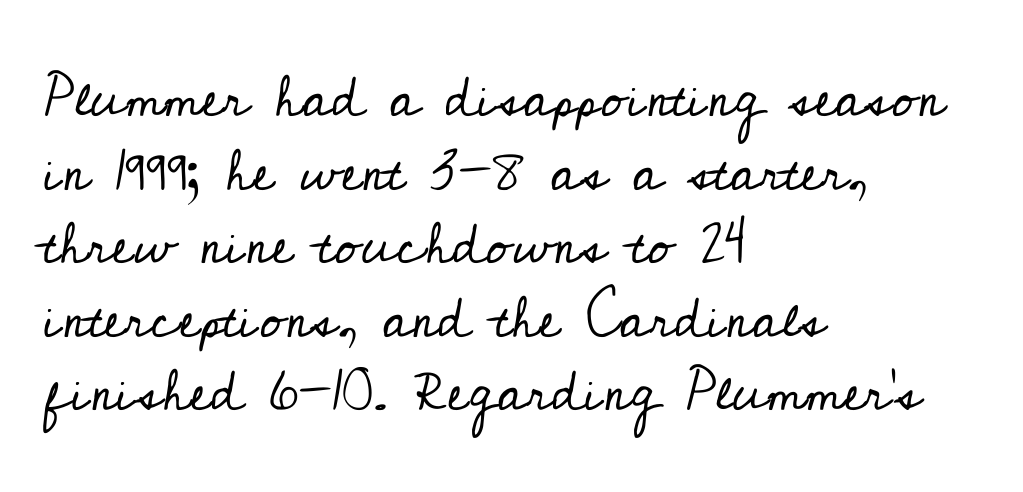
Q: Is the text bold? A: No.
Q: Is the text italic (slanted)? A: Yes.
Q: Is the typeface a serif or a sans-serif typeface? A: Serif.
Q: Is the text underlined? A: No.
Q: How is the paragraph aligned? A: Left-aligned.
Q: Is the spacing between letters normal or unusually wide? A: Normal.
Q: Is the spacing between lines tight, normal or loose? A: Normal.
Q: Width (condensed, normal, or wide)? A: Normal.
Q: Stroke contrast? A: Low.
Q: x-height? A: Small.
Q: Monospaced? A: No.
